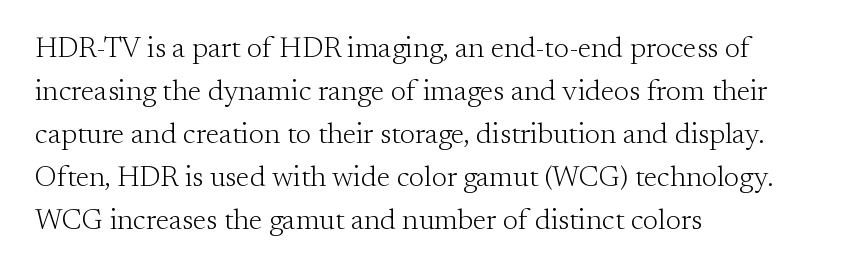
Q: Is the text bold? A: No.
Q: Is the text italic (slanted)? A: No, it is upright.
Q: Is the typeface a serif or a sans-serif typeface? A: Serif.
Q: Is the text underlined? A: No.
Q: How is the paragraph aligned? A: Left-aligned.
Q: Is the spacing between letters normal or unusually wide? A: Normal.
Q: Is the spacing between lines tight, normal or loose? A: Normal.
Q: Width (condensed, normal, or wide)? A: Normal.
Q: Stroke contrast? A: Medium.
Q: x-height? A: Small.
Q: Monospaced? A: No.
